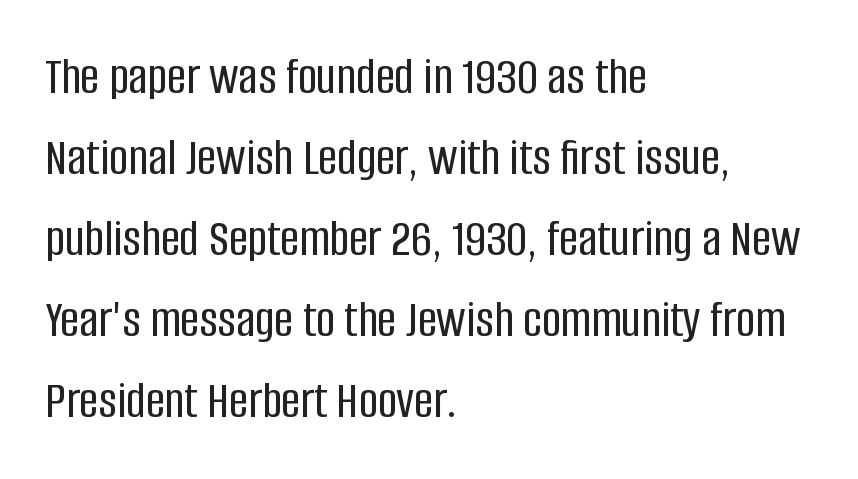
{"serif": "no", "italic": "no", "width": "condensed", "stroke_contrast": "low", "x_height": "large", "monospaced": "no", "underline": "no", "align": "left", "line_spacing": "normal", "line_spacing_ratio": 1.53, "letter_spacing": "normal", "letter_spacing_em": 0.0, "glyph_px": 53}
